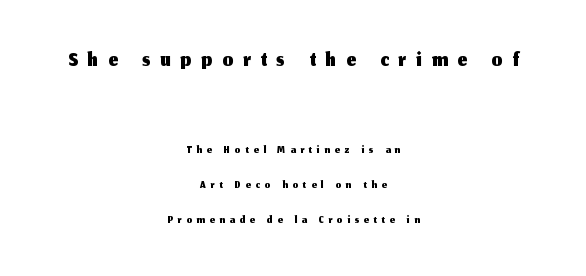
Q: Is the text italic (slanted)? A: No, it is upright.
Q: Is the typeface a serif or a sans-serif typeface? A: Sans-serif.
Q: Is the text underlined? A: No.
Q: How is the paragraph aligned? A: Centered.
Q: Is the spacing between letters normal or unusually wide? A: Unusually wide.
Q: Is the spacing between lines tight, normal or loose? A: Loose.
Q: Which block of text is set in a larger size, the first (top) or the second (bottom)? A: The first (top) one.
Q: Width (condensed, normal, or wide)? A: Normal.
Q: Stroke contrast? A: Medium.
Q: x-height? A: Medium.
Q: Monospaced? A: No.
